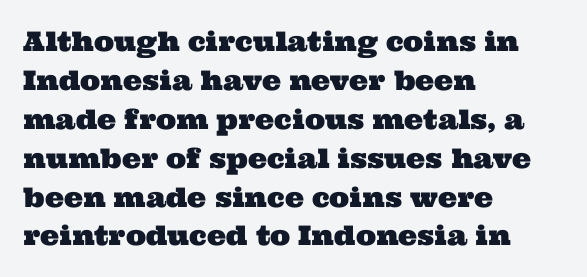
Short note: letters normally spaced. Baseline-to-baseline distance is the conventional proportion of letter height. Short and long lines alike share a common starting point at left. A clean baseline with only descenders dipping below it.
